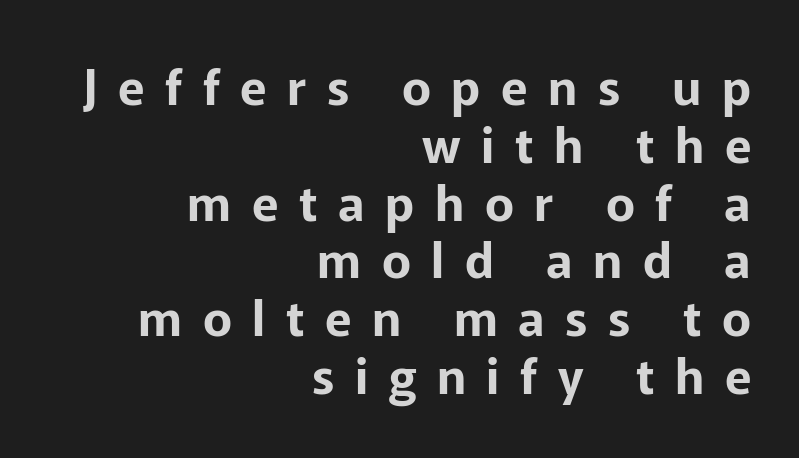
This rendering employs a face without finishing strokes, i.e., a sans-serif. These lines have a slow, spaced-out rhythm from letter to letter. These lines stack with their right ends in a neat column. Unmarked baselines from the first word to the last. These lines are rendered in a variable-pitch font.
